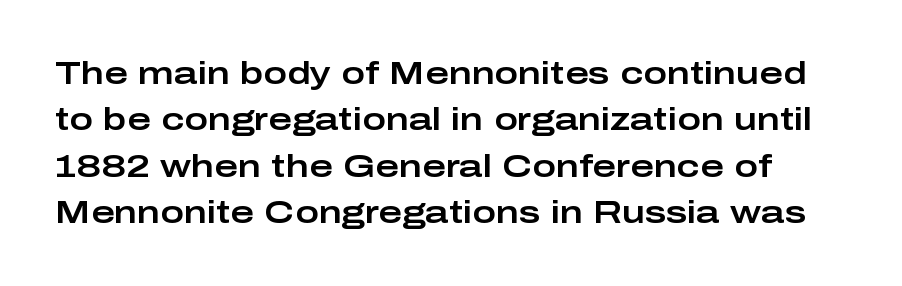
{"serif": "no", "italic": "no", "width": "wide", "stroke_contrast": "low", "x_height": "medium", "monospaced": "no", "underline": "no", "line_spacing": "normal", "line_spacing_ratio": 1.45, "letter_spacing": "normal", "letter_spacing_em": 0.0, "glyph_px": 32}
